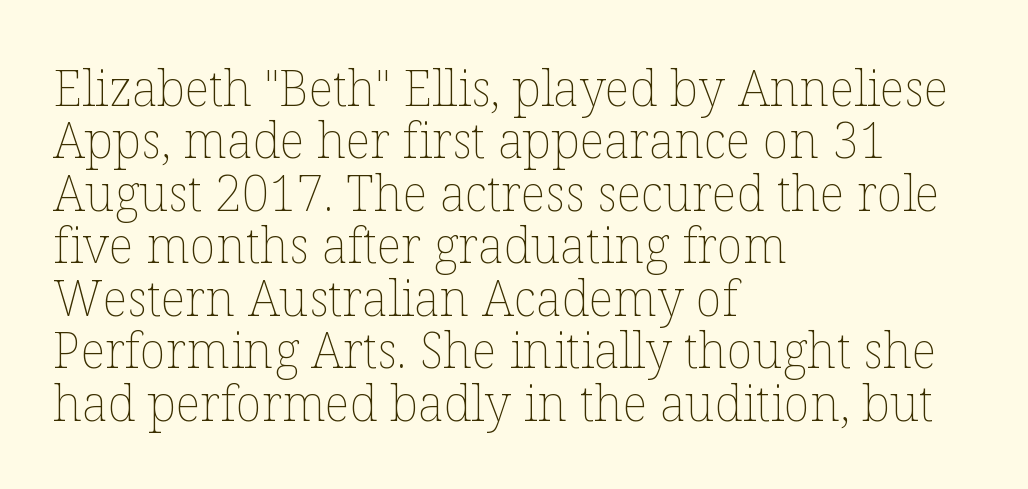
{"italic": "no", "bold": "no", "weight": "thin", "width": "normal", "stroke_contrast": "low", "x_height": "medium", "monospaced": "no", "underline": "no", "align": "left", "line_spacing": "tight", "line_spacing_ratio": 1.07, "letter_spacing": "normal", "letter_spacing_em": 0.0, "glyph_px": 49}
